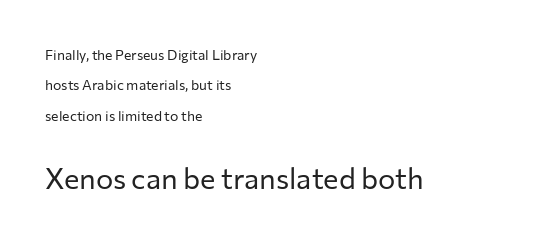
This is the regular roman posture of the typeface. The type is set solid horizontally, with unmodified tracking. No extra ink here — the face is not bold. A sans-serif font was chosen for this passage. Look at the glyph heights: the lower group is clearly the bigger setting. Each line starts at the same left margin while the right side varies.
